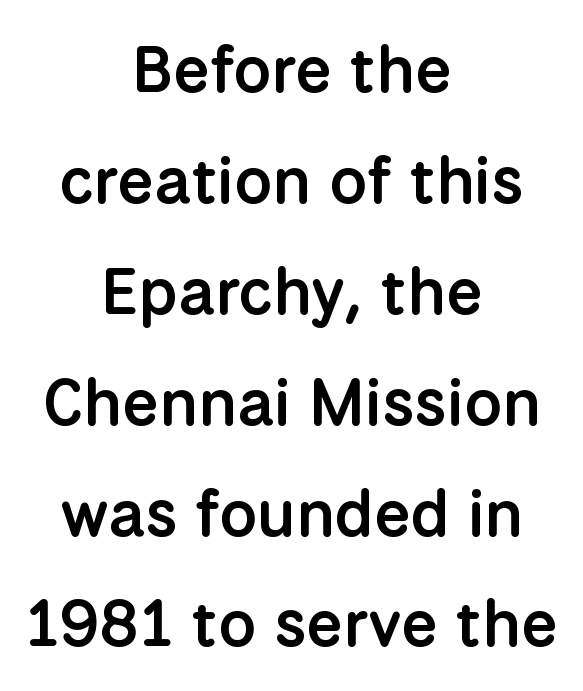
The image shows 66 px semibold sans-serif type, upright; set centered, normal line spacing (1.68x), normal letter spacing, not underlined; low stroke contrast and a medium x-height.
